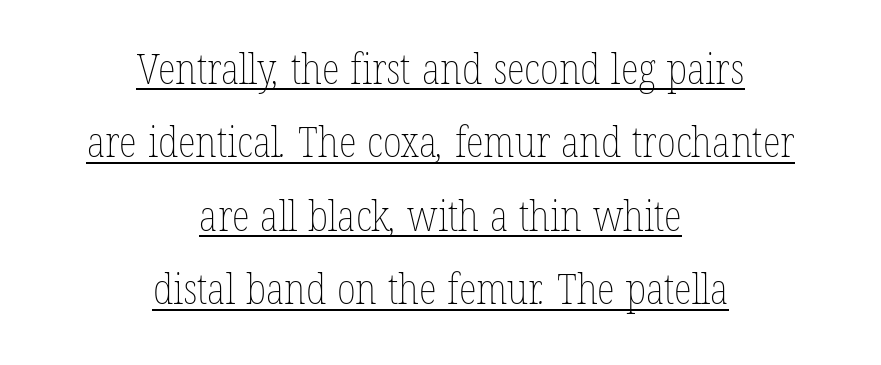
The image shows 42 px thin, condensed type; set centered, line spacing 1.75x, normal letter spacing, underlined; low stroke contrast and a medium x-height.
